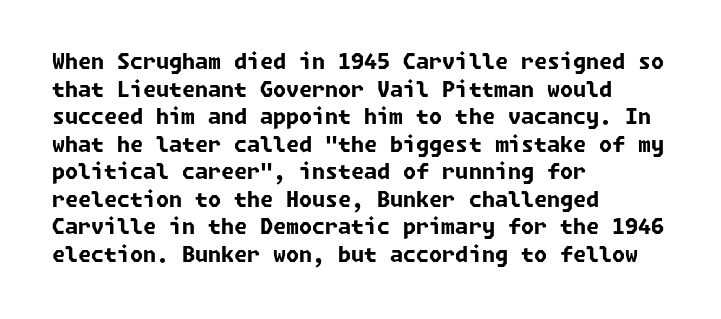
{"bold": "yes", "underline": "no", "align": "left", "line_spacing": "normal", "line_spacing_ratio": 1.31, "letter_spacing": "normal", "letter_spacing_em": 0.0, "glyph_px": 21}
